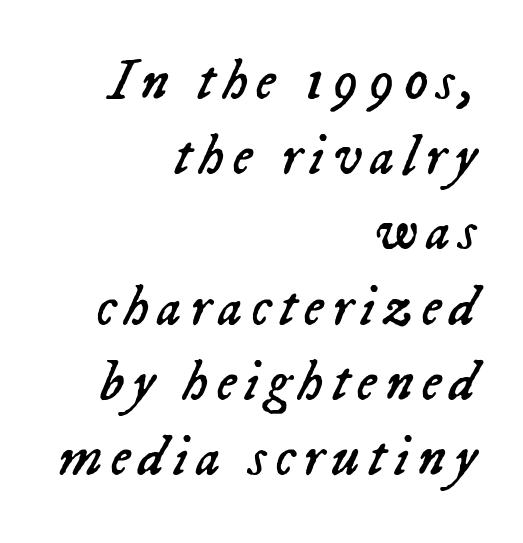
How would I describe the line gaps? Plain and ordinary. Horizontally, the lines are justified to the trailing edge only. Underline: absent. Note the varied advance widths — an 'i' is clearly narrower than an 'm'.
